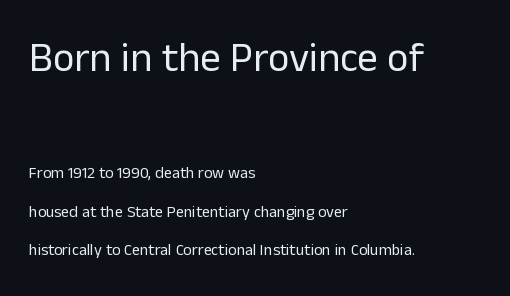
Q: Is the text bold? A: No.
Q: Is the text italic (slanted)? A: No, it is upright.
Q: Is the typeface a serif or a sans-serif typeface? A: Sans-serif.
Q: Is the text underlined? A: No.
Q: How is the paragraph aligned? A: Left-aligned.
Q: Is the spacing between letters normal or unusually wide? A: Normal.
Q: Is the spacing between lines tight, normal or loose? A: Loose.
Q: Which block of text is set in a larger size, the first (top) or the second (bottom)? A: The first (top) one.
Q: Width (condensed, normal, or wide)? A: Normal.
Q: Stroke contrast? A: Low.
Q: x-height? A: Medium.
Q: Monospaced? A: No.
